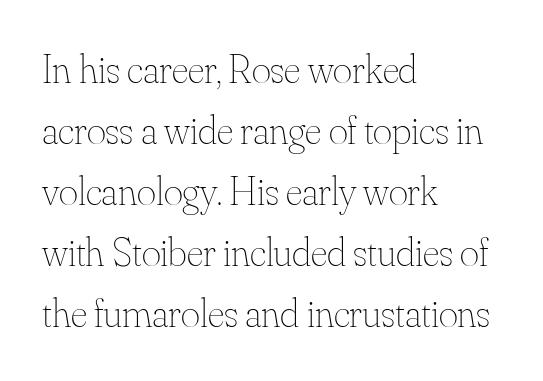
Is this a fixed-width face? No — the glyphs have proportional, varying widths. The letterforms sit shoulder to shoulder at normal distance. Any mark beneath the type? The region is blank. This is roman type, the default non-slanted kind.
